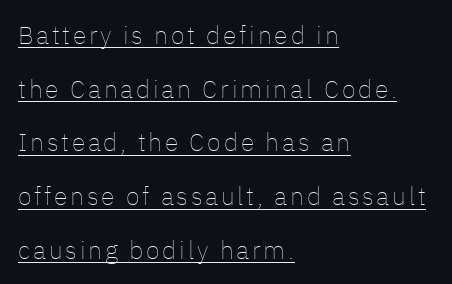
The image shows 25 px text type, upright; set left-aligned, loose line spacing (2.15x), underlined.
